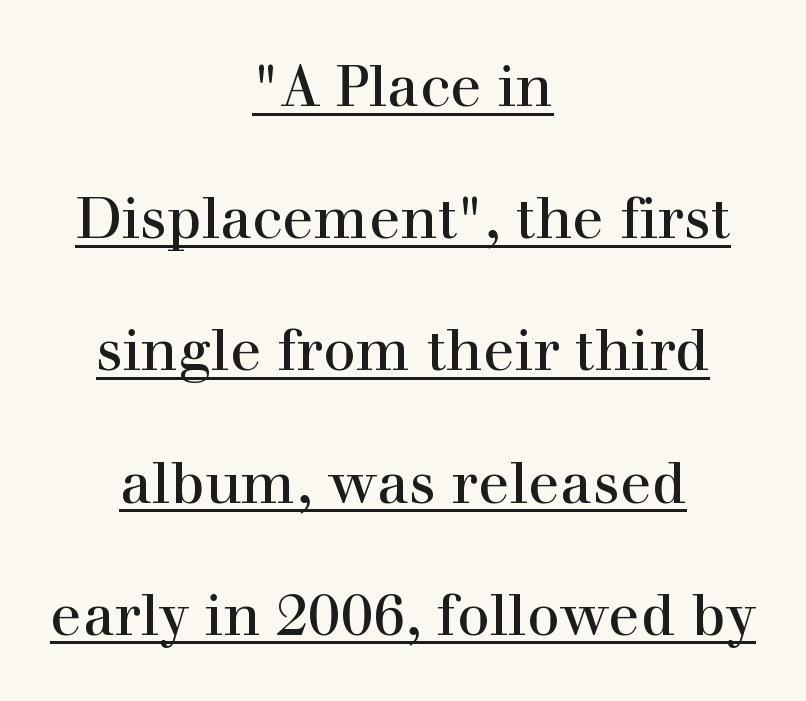
{"serif": "yes", "italic": "no", "width": "normal", "x_height": "medium", "monospaced": "no", "underline": "yes", "align": "center", "line_spacing": "loose", "line_spacing_ratio": 2.28, "letter_spacing": "normal", "letter_spacing_em": 0.0, "glyph_px": 58}
